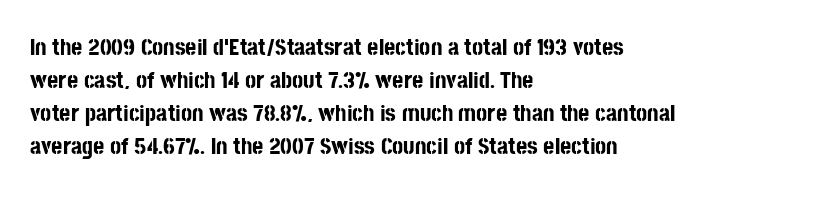
These lines keep a tight, regular rhythm from letter to letter. Heavy-handed strokes throughout: this text is bold. A normal amount of white space separates one row of letters from the next. The font's upright variant was chosen for this text. The string is rendered with underlining switched off. Which margin do the lines hug? The left one — the right edge is uneven.
